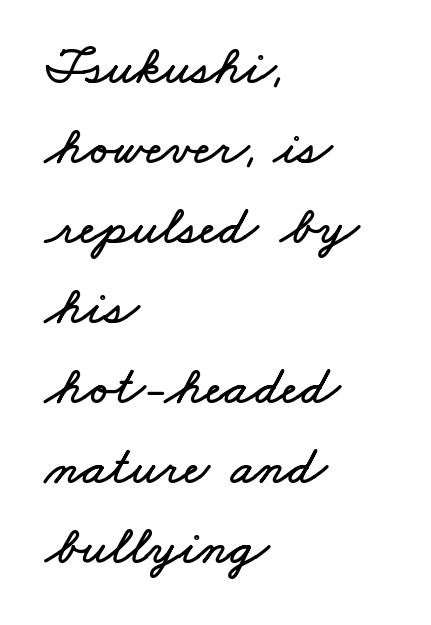
Q: Is the text underlined? A: No.
Q: How is the paragraph aligned? A: Left-aligned.
Q: Is the spacing between letters normal or unusually wide? A: Normal.
Q: Is the spacing between lines tight, normal or loose? A: Normal.
Q: Width (condensed, normal, or wide)? A: Wide.
Q: Stroke contrast? A: Low.
Q: x-height? A: Small.
Q: Monospaced? A: No.
